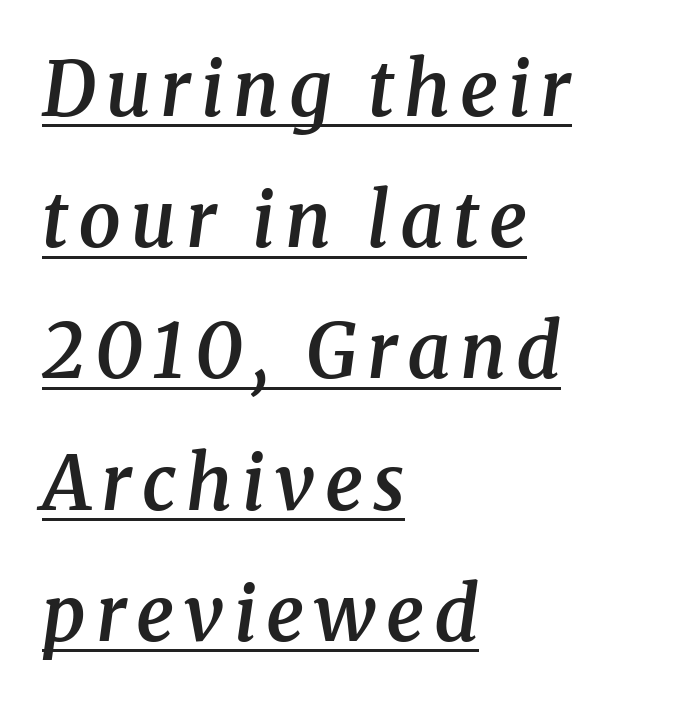
Q: Is the text bold? A: Semi-bold.
Q: Is the text italic (slanted)? A: Yes, it leans right by about 8 degrees.
Q: Is the typeface a serif or a sans-serif typeface? A: Serif.
Q: Is the text underlined? A: Yes.
Q: How is the paragraph aligned? A: Left-aligned.
Q: Width (condensed, normal, or wide)? A: Normal.
Q: Stroke contrast? A: Medium.
Q: x-height? A: Medium.
Q: Monospaced? A: No.
